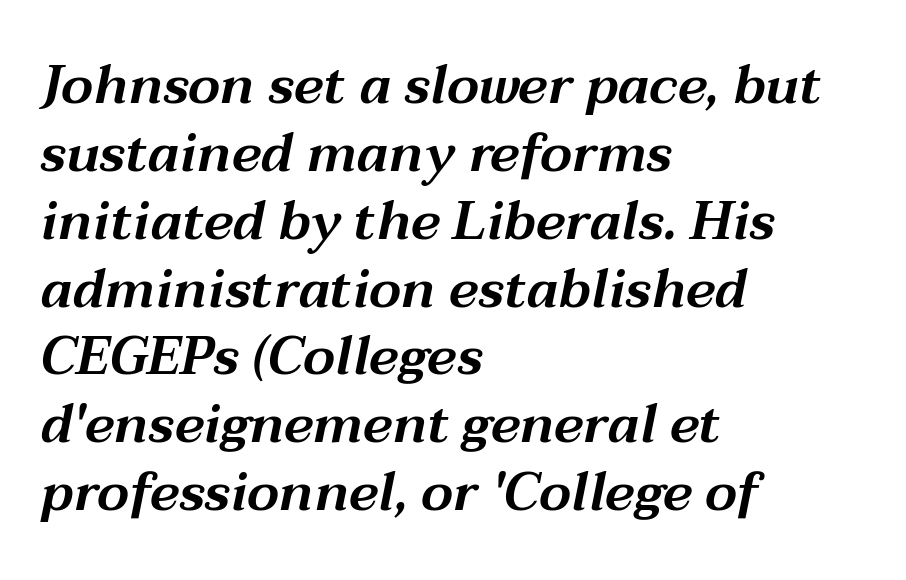
The image shows 53 px wide type, italic (leaning right); set left-aligned, normal line spacing (1.28x), normal letter spacing, not underlined; medium stroke contrast and a medium x-height.
